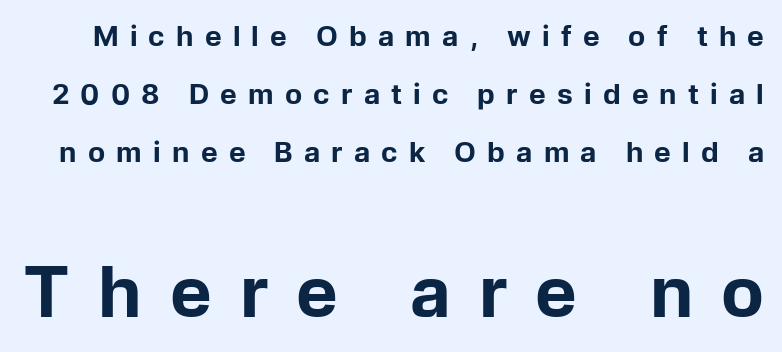
The image shows 70 px bold sans-serif type, upright; set loose line spacing (2.08x), unusually wide letter spacing (+0.4 em), not underlined; the second (bottom) block is 2.5x larger; low stroke contrast and a medium x-height.
